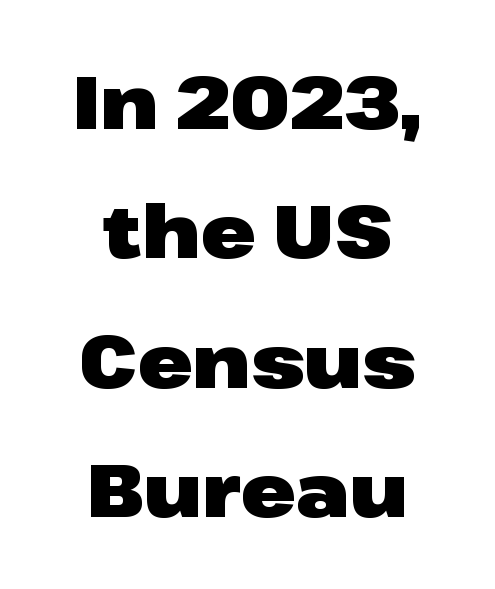
{"serif": "no", "italic": "no", "bold": "yes", "weight": "heavy", "width": "wide", "stroke_contrast": "low", "x_height": "medium", "monospaced": "no", "underline": "no", "align": "center", "line_spacing_ratio": 1.75, "letter_spacing": "normal", "letter_spacing_em": 0.0, "glyph_px": 74}
